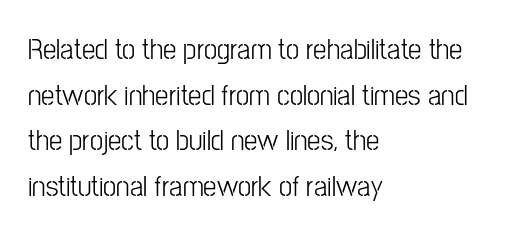
Q: Is the text italic (slanted)? A: No, it is upright.
Q: Is the typeface a serif or a sans-serif typeface? A: Sans-serif.
Q: Is the text underlined? A: No.
Q: How is the paragraph aligned? A: Left-aligned.
Q: Is the spacing between letters normal or unusually wide? A: Normal.
Q: Is the spacing between lines tight, normal or loose? A: Normal.
Q: Width (condensed, normal, or wide)? A: Condensed.
Q: Stroke contrast? A: Low.
Q: x-height? A: Medium.
Q: Monospaced? A: No.
